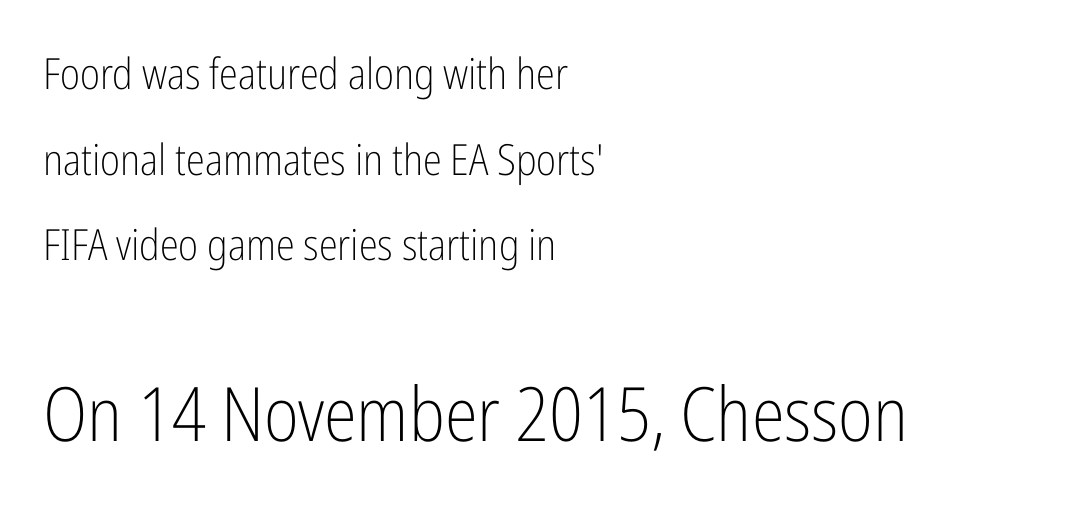
Q: Is the text bold? A: No.
Q: Is the text italic (slanted)? A: No, it is upright.
Q: Is the typeface a serif or a sans-serif typeface? A: Sans-serif.
Q: Is the text underlined? A: No.
Q: How is the paragraph aligned? A: Left-aligned.
Q: Is the spacing between letters normal or unusually wide? A: Normal.
Q: Is the spacing between lines tight, normal or loose? A: Loose.
Q: Which block of text is set in a larger size, the first (top) or the second (bottom)? A: The second (bottom) one.
Q: Width (condensed, normal, or wide)? A: Condensed.
Q: Stroke contrast? A: Low.
Q: x-height? A: Medium.
Q: Monospaced? A: No.
